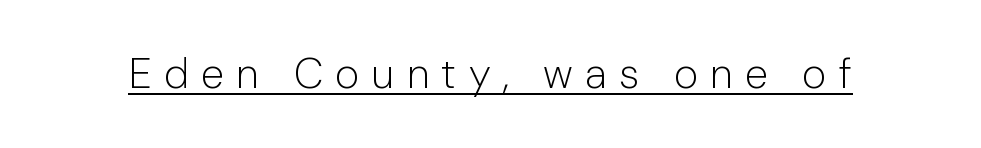
Look at the tracking — it's clearly loosened, letters drifting apart. Character widths vary here, with narrow letters taking less room than wide ones. A quiet, ordinary-to-light weight characterises the typeface. This is underlined copy, the kind a proofreader might mark for attention. The typography opts for an upright posture over an oblique one. Does the type have serifs? No, each stem ends abruptly.
